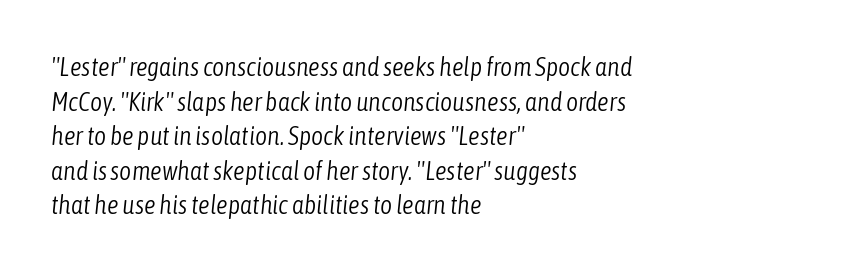
The image shows 26 px text type, italic (leaning right); set left-aligned, normal line spacing (1.33x), normal letter spacing, not underlined.
